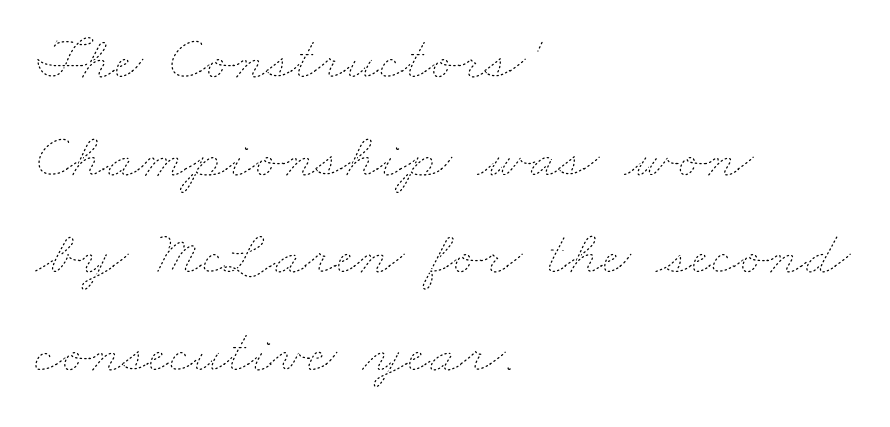
Q: Is the text bold? A: No.
Q: Is the text underlined? A: No.
Q: How is the paragraph aligned? A: Left-aligned.
Q: Is the spacing between letters normal or unusually wide? A: Normal.
Q: Is the spacing between lines tight, normal or loose? A: Normal.
Q: Width (condensed, normal, or wide)? A: Wide.
Q: Stroke contrast? A: Low.
Q: x-height? A: Small.
Q: Monospaced? A: No.
